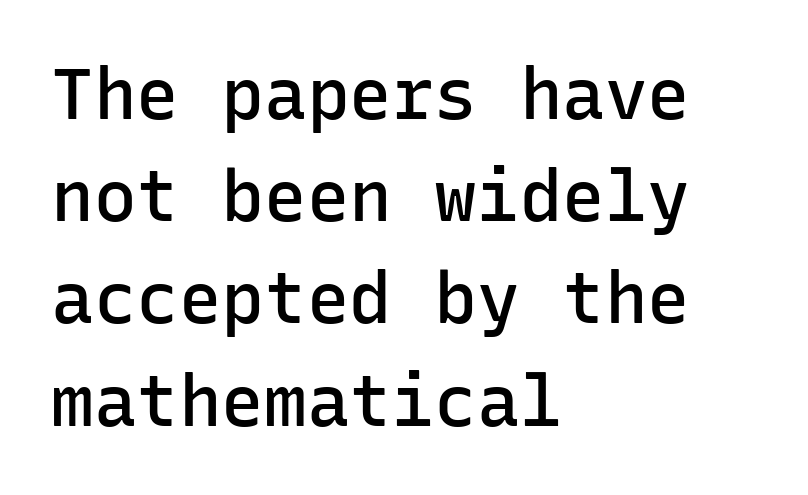
This sample has the even, mechanical cadence of fixed-width lettering. Firm but not heavy-handed strokes: this text is semibold. How would I describe the line gaps? Plain and ordinary. Tracking value appears to be zero — textbook default spacing. Alignment: flush left. Has an underline been added? It has not.
